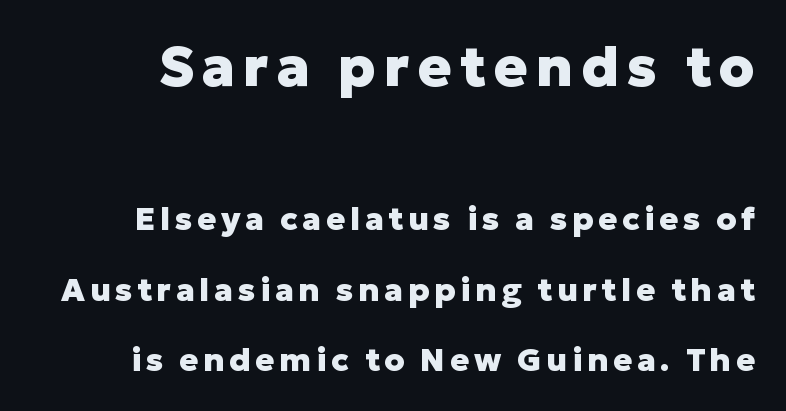
{"serif": "no", "italic": "no", "bold": "yes", "weight": "heavy", "width": "normal", "stroke_contrast": "low", "x_height": "medium", "monospaced": "no", "underline": "no", "line_spacing": "loose", "line_spacing_ratio": 2.19, "larger_block": "first", "size_ratio": 1.75, "glyph_px": 56}
